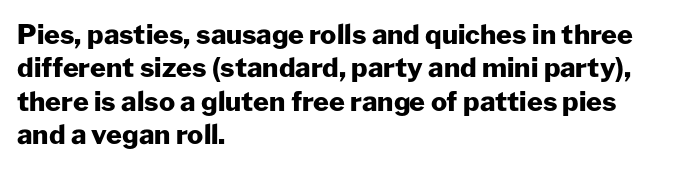
There is no visible air inserted between adjacent glyphs. Compared with a centered layout, this one pins lines to the left instead. The strokes are fattened all the way to bold. A typesetter would mark this as roman, not italic. The words here are not underlined.
